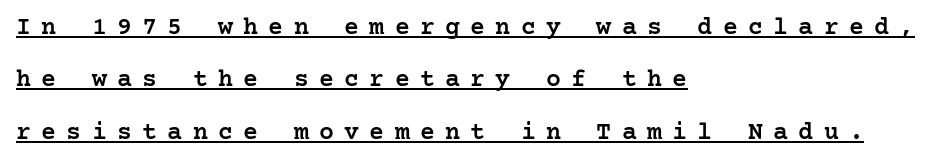
The image shows 25 px text type, upright; set left-aligned, loose line spacing (2.1x), unusually wide letter spacing (+0.41 em), underlined.
